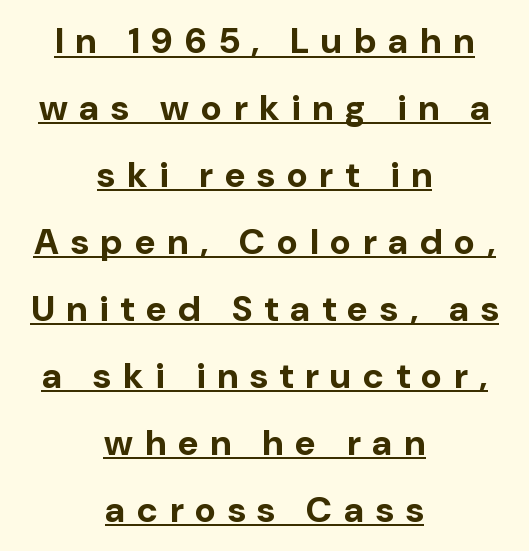
Q: Is the text bold? A: Yes.
Q: Is the text italic (slanted)? A: No, it is upright.
Q: Is the typeface a serif or a sans-serif typeface? A: Sans-serif.
Q: Is the text underlined? A: Yes.
Q: How is the paragraph aligned? A: Centered.
Q: Is the spacing between letters normal or unusually wide? A: Unusually wide.
Q: Width (condensed, normal, or wide)? A: Normal.
Q: Stroke contrast? A: Low.
Q: x-height? A: Medium.
Q: Monospaced? A: No.
